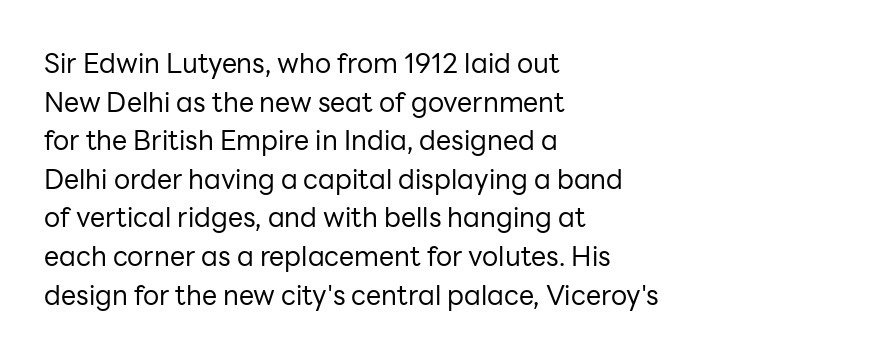
Stroke thickness stays within the range of a standard reading face or lighter. Notice how descenders clear the ascenders below comfortably — that's standard leading. There is no visible air inserted between adjacent glyphs. Casual observation: everything's shoved over to the left. The specimen omits any rule beneath the text block's lines. The letters stand straight up with perfectly vertical stems.
